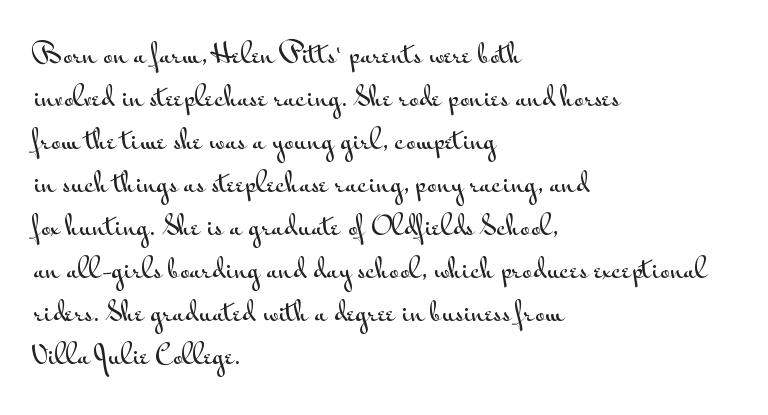
{"underline": "no", "align": "left", "line_spacing": "normal", "line_spacing_ratio": 1.59, "letter_spacing": "normal", "letter_spacing_em": 0.0, "glyph_px": 27}
